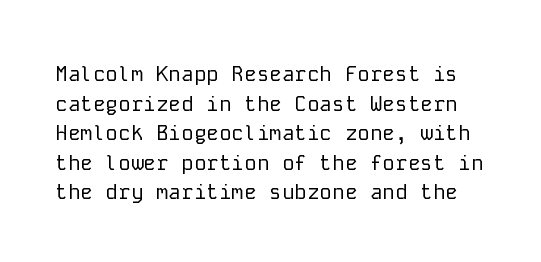
The image shows 21 px text type, upright; set normal line spacing (1.41x), normal letter spacing, not underlined.
